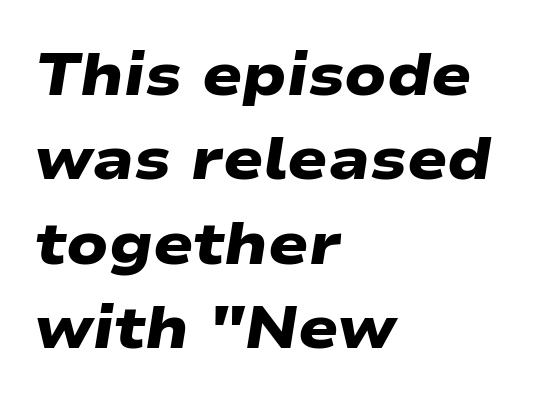
Q: Is the text bold? A: Yes.
Q: Is the typeface a serif or a sans-serif typeface? A: Sans-serif.
Q: Is the text underlined? A: No.
Q: How is the paragraph aligned? A: Left-aligned.
Q: Is the spacing between letters normal or unusually wide? A: Normal.
Q: Is the spacing between lines tight, normal or loose? A: Normal.
Q: Width (condensed, normal, or wide)? A: Wide.
Q: Stroke contrast? A: Low.
Q: x-height? A: Medium.
Q: Monospaced? A: No.
